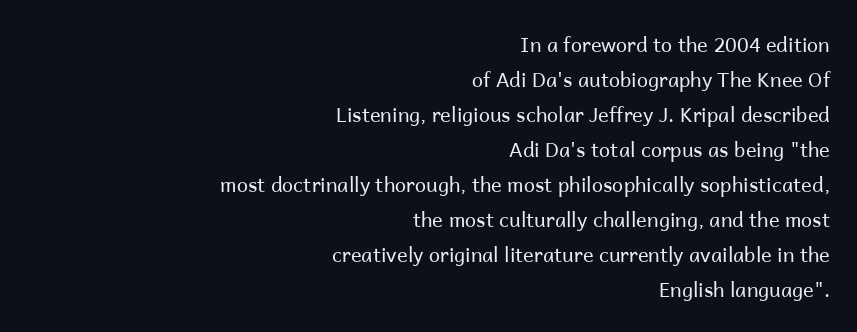
The image shows 20 px text type, upright; set right-aligned, line spacing 1.75x, normal letter spacing, not underlined.
